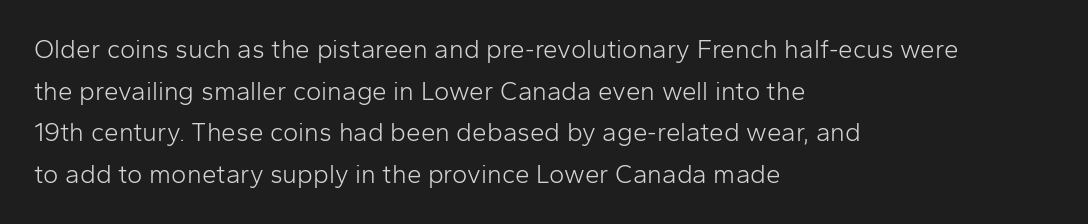
Q: Is the text bold? A: No.
Q: Is the text italic (slanted)? A: No, it is upright.
Q: Is the text underlined? A: No.
Q: How is the paragraph aligned? A: Left-aligned.
Q: Is the spacing between letters normal or unusually wide? A: Normal.
Q: Is the spacing between lines tight, normal or loose? A: Normal.
